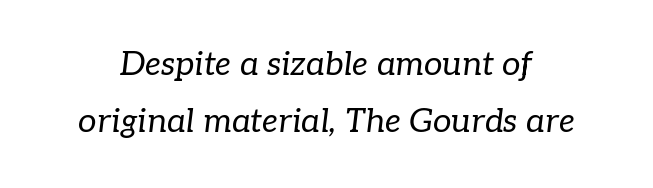
Descender tails drop into unmarked territory. The letters advance in unequal steps, a hallmark of proportional type. The type family on display is of the serif kind. The tracking reads as untouched default to a designer's eye. Tall strokes in this sample are angled rather than plumb. Is this a heavy cut? Hardly; it is regular or lighter.
